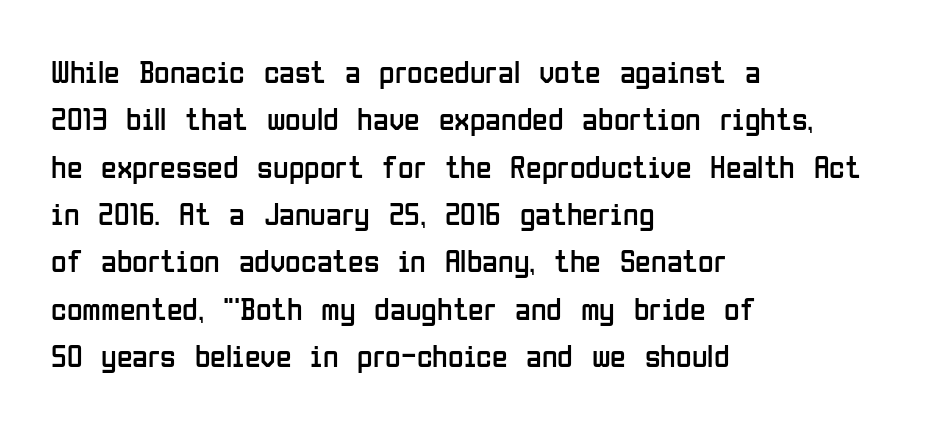
The image shows 32 px regular-weight, condensed sans-serif type, upright; set left-aligned, normal line spacing (1.48x), normal letter spacing, not underlined; low stroke contrast and a medium x-height.
